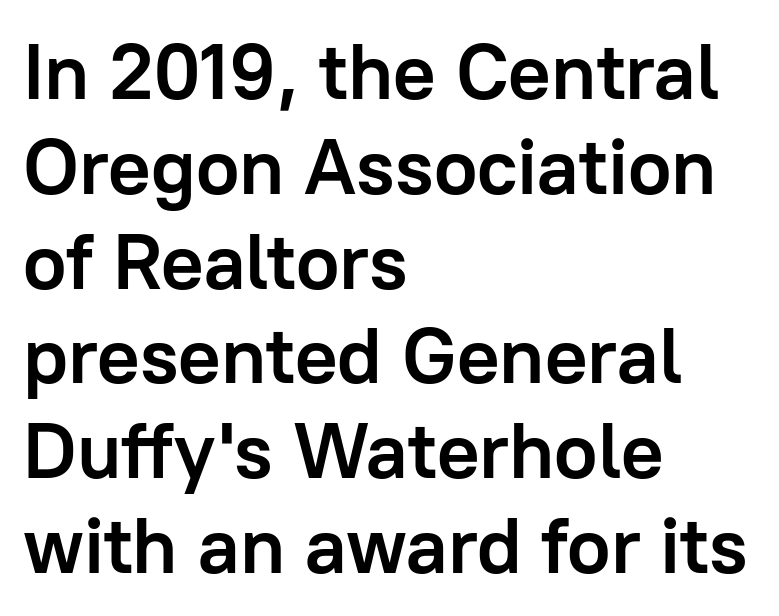
Q: Is the text bold? A: Yes.
Q: Is the text italic (slanted)? A: No, it is upright.
Q: Is the typeface a serif or a sans-serif typeface? A: Sans-serif.
Q: Is the text underlined? A: No.
Q: How is the paragraph aligned? A: Left-aligned.
Q: Is the spacing between letters normal or unusually wide? A: Normal.
Q: Width (condensed, normal, or wide)? A: Normal.
Q: Stroke contrast? A: Low.
Q: x-height? A: Medium.
Q: Monospaced? A: No.
